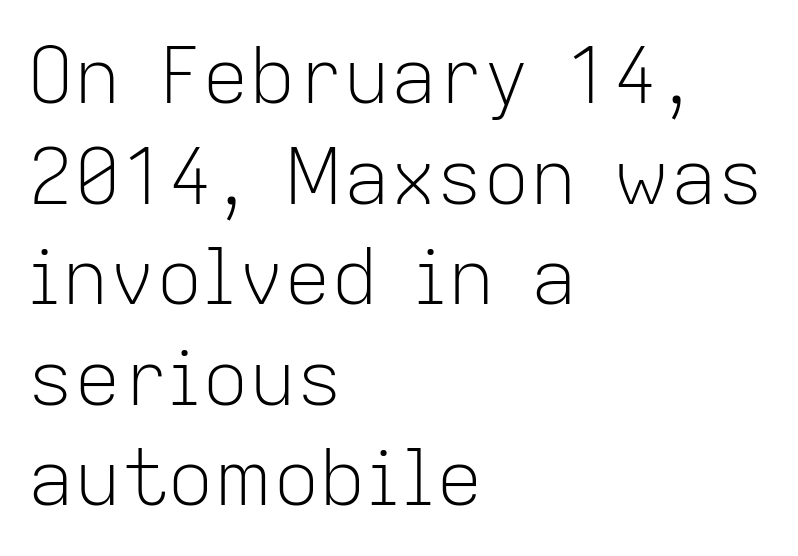
Q: Is the text bold? A: No.
Q: Is the text italic (slanted)? A: No, it is upright.
Q: Is the typeface a serif or a sans-serif typeface? A: Sans-serif.
Q: Is the text underlined? A: No.
Q: How is the paragraph aligned? A: Left-aligned.
Q: Is the spacing between letters normal or unusually wide? A: Normal.
Q: Is the spacing between lines tight, normal or loose? A: Normal.
Q: Width (condensed, normal, or wide)? A: Normal.
Q: Stroke contrast? A: Low.
Q: x-height? A: Medium.
Q: Monospaced? A: No.
